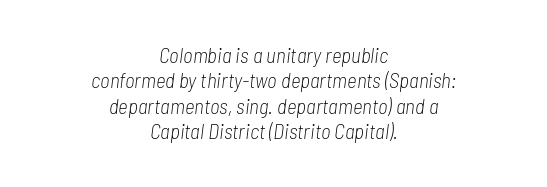
{"italic": "yes", "lean": "right", "slant_degrees": 7, "bold": "no", "underline": "no", "align": "center", "line_spacing_ratio": 1.21, "letter_spacing": "normal", "letter_spacing_em": 0.0, "glyph_px": 21}
